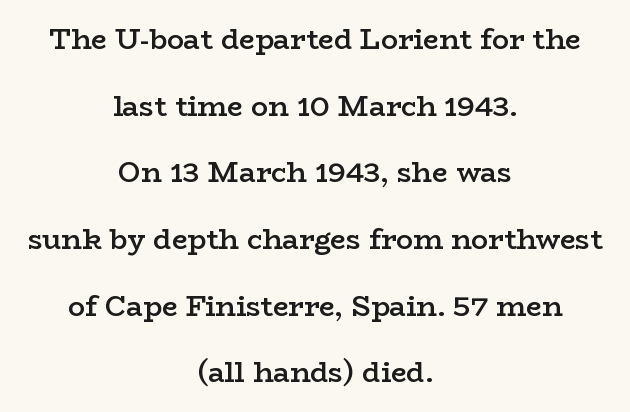
Q: Is the text bold? A: Semi-bold.
Q: Is the text italic (slanted)? A: No, it is upright.
Q: Is the typeface a serif or a sans-serif typeface? A: Serif.
Q: Is the text underlined? A: No.
Q: How is the paragraph aligned? A: Centered.
Q: Is the spacing between letters normal or unusually wide? A: Normal.
Q: Is the spacing between lines tight, normal or loose? A: Loose.
Q: Width (condensed, normal, or wide)? A: Wide.
Q: Stroke contrast? A: Low.
Q: x-height? A: Medium.
Q: Monospaced? A: No.
